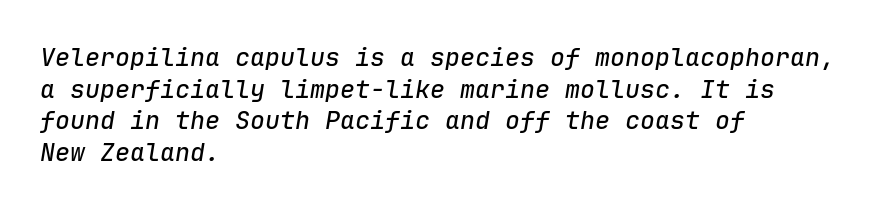
Q: Is the text italic (slanted)? A: Yes, it leans right by about 9 degrees.
Q: Is the text underlined? A: No.
Q: How is the paragraph aligned? A: Left-aligned.
Q: Is the spacing between letters normal or unusually wide? A: Normal.
Q: Is the spacing between lines tight, normal or loose? A: Normal.
